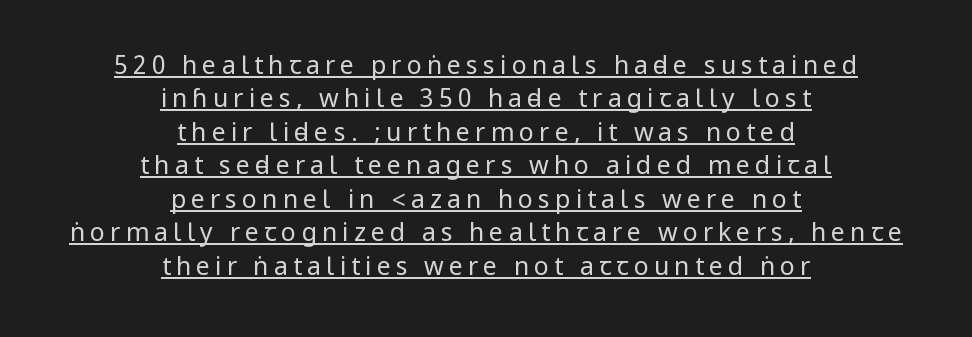
The image shows 25 px text type, upright; set centered, normal line spacing (1.34x), unusually wide letter spacing (+0.2 em), underlined.
